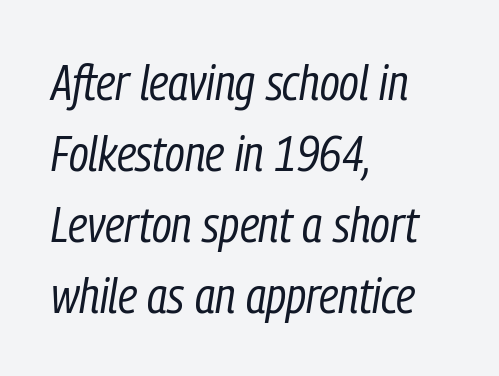
The image shows 50 px regular-weight, condensed type, italic (leaning right); set left-aligned, normal line spacing (1.42x), normal letter spacing, not underlined; low stroke contrast and a medium x-height.
